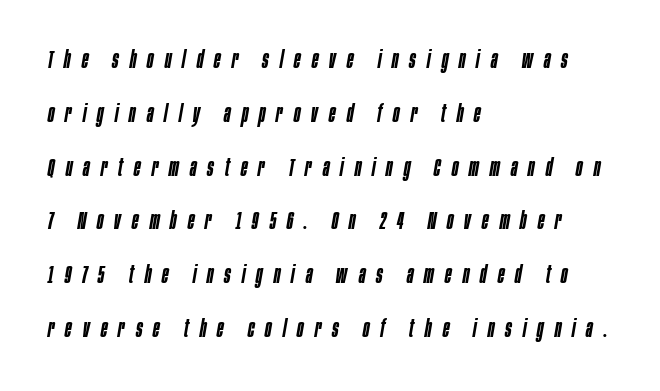
There's an unmistakable incline to the writing here. How are the letters spaced? Widely, with obvious added tracking. A bit beefed up — I'd call it semibold rather than bold. A clean baseline with only descenders dipping below it.
